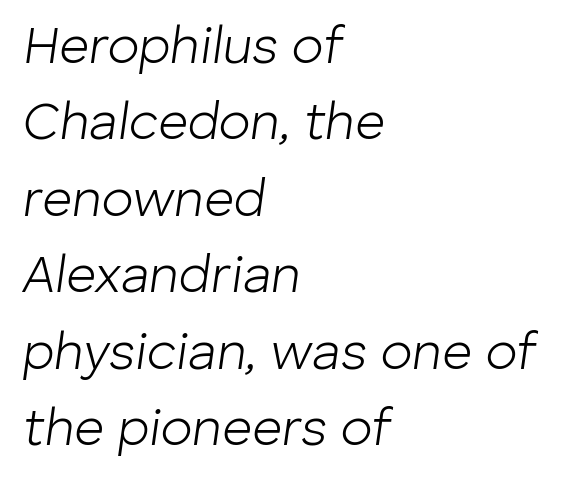
The image shows 52 px light type, italic (leaning right); set left-aligned, normal line spacing (1.47x), normal letter spacing, not underlined; low stroke contrast and a medium x-height.
